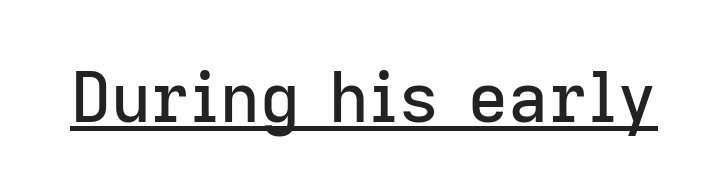
Q: Is the text italic (slanted)? A: No, it is upright.
Q: Is the typeface a serif or a sans-serif typeface? A: Sans-serif.
Q: Is the text underlined? A: Yes.
Q: Is the spacing between letters normal or unusually wide? A: Normal.
Q: Width (condensed, normal, or wide)? A: Normal.
Q: Stroke contrast? A: Low.
Q: x-height? A: Medium.
Q: Monospaced? A: No.
